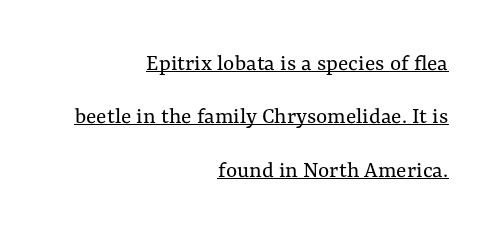
Q: Is the text bold? A: No.
Q: Is the text italic (slanted)? A: No, it is upright.
Q: Is the text underlined? A: Yes.
Q: How is the paragraph aligned? A: Right-aligned.
Q: Is the spacing between letters normal or unusually wide? A: Normal.
Q: Is the spacing between lines tight, normal or loose? A: Loose.
